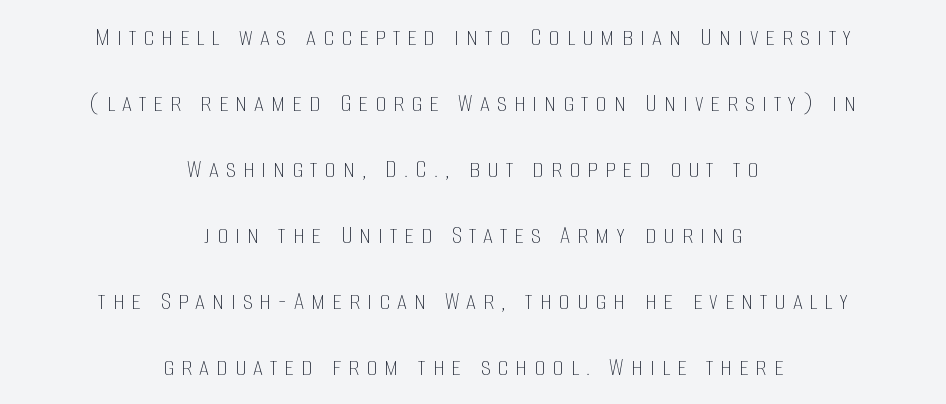
{"italic": "no", "bold": "no", "weight": "thin", "width": "condensed", "stroke_contrast": "low", "x_height": "large", "monospaced": "no", "underline": "no", "align": "center", "line_spacing": "loose", "line_spacing_ratio": 2.36, "letter_spacing": "wide", "letter_spacing_em": 0.25, "glyph_px": 28}
